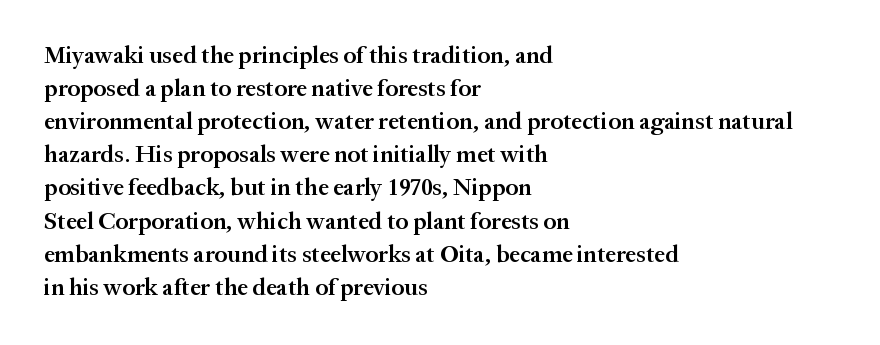
{"italic": "no", "bold": "semi", "underline": "no", "align": "left", "line_spacing": "normal", "line_spacing_ratio": 1.38, "letter_spacing": "normal", "letter_spacing_em": 0.0, "glyph_px": 24}
